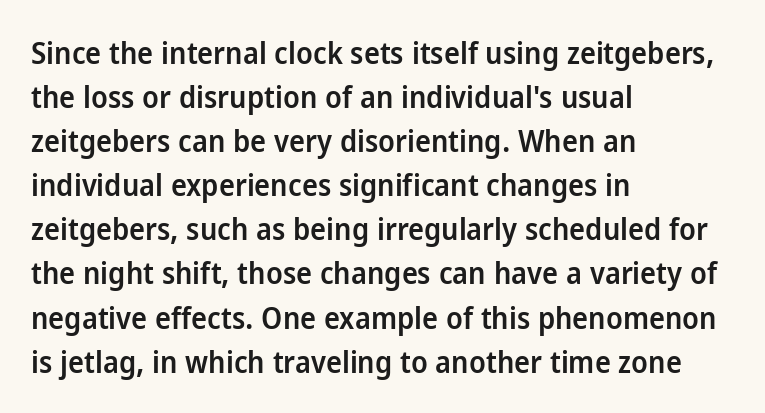
Q: Is the text bold? A: Semi-bold.
Q: Is the text italic (slanted)? A: No, it is upright.
Q: Is the typeface a serif or a sans-serif typeface? A: Sans-serif.
Q: Is the text underlined? A: No.
Q: How is the paragraph aligned? A: Left-aligned.
Q: Is the spacing between letters normal or unusually wide? A: Normal.
Q: Is the spacing between lines tight, normal or loose? A: Normal.
Q: Width (condensed, normal, or wide)? A: Normal.
Q: Stroke contrast? A: Low.
Q: x-height? A: Medium.
Q: Monospaced? A: No.
